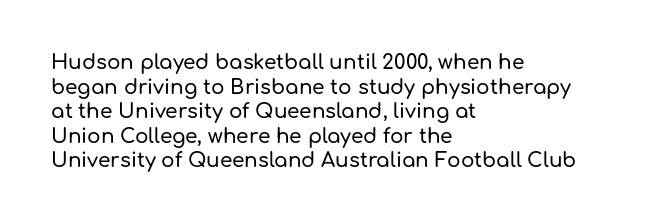
Q: Is the text italic (slanted)? A: No, it is upright.
Q: Is the text underlined? A: No.
Q: How is the paragraph aligned? A: Left-aligned.
Q: Is the spacing between letters normal or unusually wide? A: Normal.
